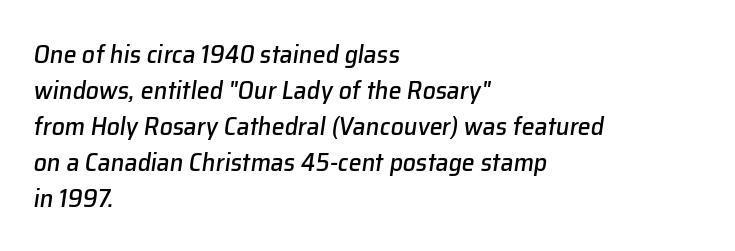
The image shows 26 px text type, italic (leaning right); set left-aligned, normal line spacing (1.38x), normal letter spacing, not underlined.
